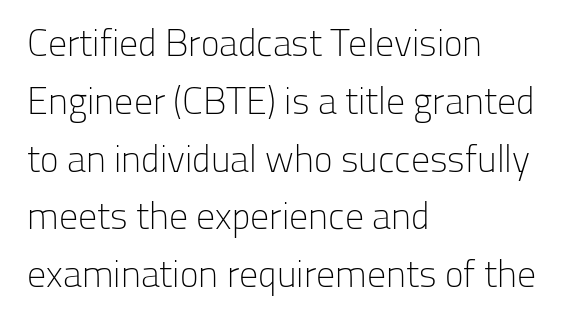
Here the designer chose a conventional face with non-uniform glyph widths. The strokes are not fattened; the text isn't bold. Regular leading. Short and long lines alike share a common starting point at left.
